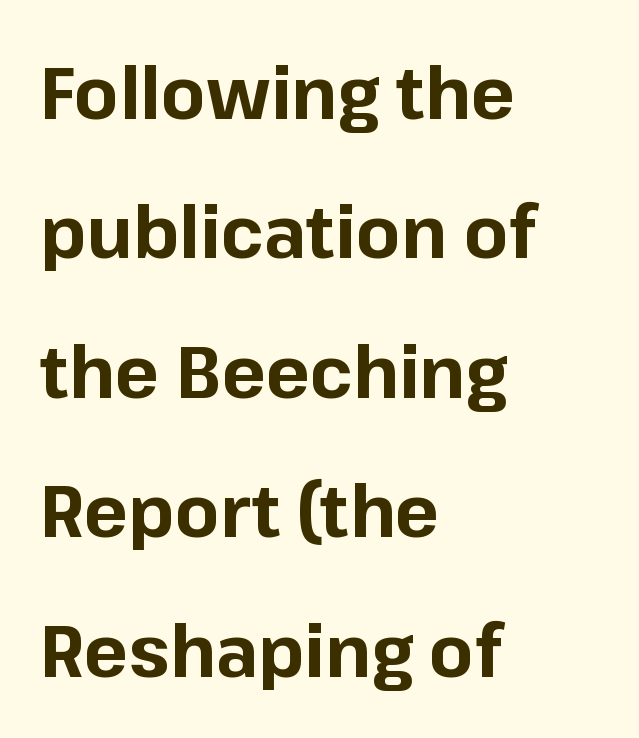
Q: Is the text bold? A: Yes.
Q: Is the text italic (slanted)? A: No, it is upright.
Q: Is the typeface a serif or a sans-serif typeface? A: Sans-serif.
Q: Is the text underlined? A: No.
Q: How is the paragraph aligned? A: Left-aligned.
Q: Is the spacing between letters normal or unusually wide? A: Normal.
Q: Is the spacing between lines tight, normal or loose? A: Loose.
Q: Width (condensed, normal, or wide)? A: Normal.
Q: Stroke contrast? A: Low.
Q: x-height? A: Medium.
Q: Monospaced? A: No.
